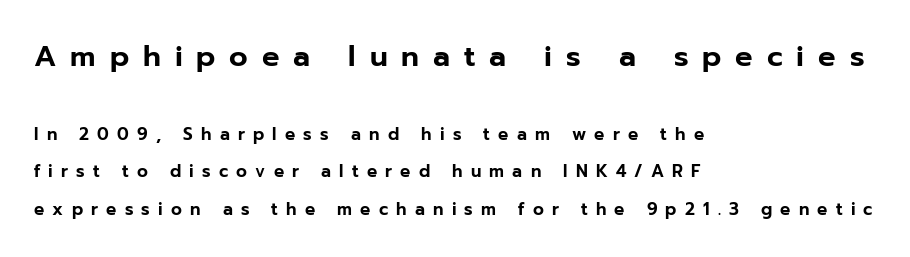
{"serif": "no", "italic": "no", "width": "normal", "stroke_contrast": "low", "x_height": "medium", "monospaced": "no", "underline": "no", "align": "left", "line_spacing": "loose", "line_spacing_ratio": 2.2, "letter_spacing": "wide", "letter_spacing_em": 0.48, "larger_block": "first", "size_ratio": 1.71, "glyph_px": 29}
